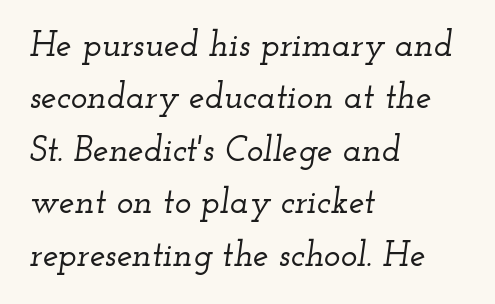
The image shows 35 px wide serif type, italic (leaning right); set left-aligned, normal line spacing (1.5x), normal letter spacing, not underlined; low stroke contrast and a small x-height.
